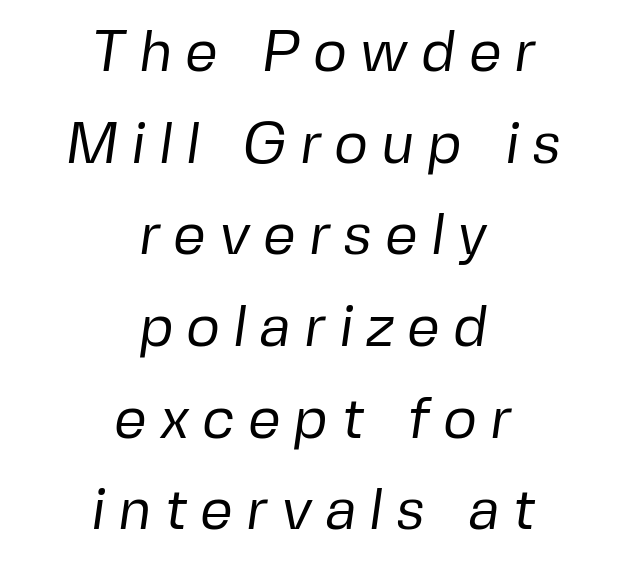
{"serif": "no", "bold": "no", "weight": "regular", "width": "normal", "stroke_contrast": "low", "x_height": "medium", "monospaced": "no", "underline": "no", "align": "center", "line_spacing": "normal", "line_spacing_ratio": 1.58, "letter_spacing": "wide", "letter_spacing_em": 0.22, "glyph_px": 58}
